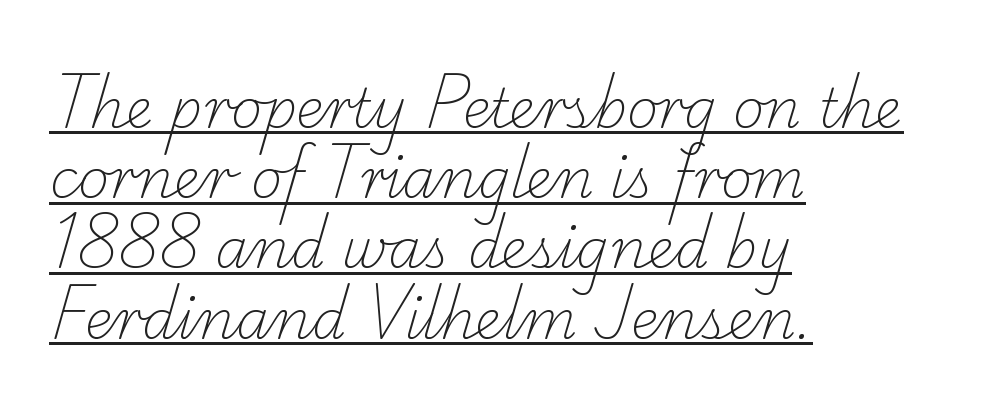
You could not count columns in this text — the font is proportionally spaced. Observe the ordinary spacing: letters are neighbours, not strangers. Weight: not bold — regular or lighter. The face used here appears with an underline applied.
